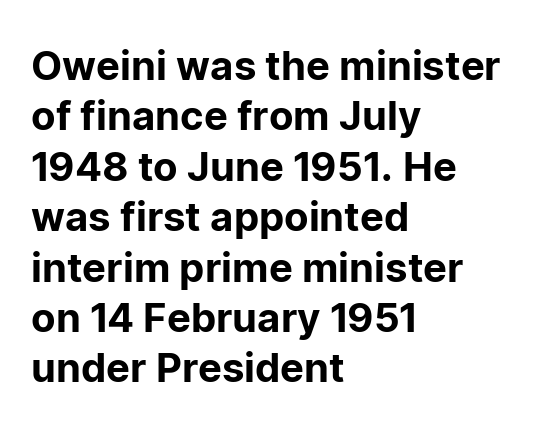
Q: Is the text italic (slanted)? A: No, it is upright.
Q: Is the typeface a serif or a sans-serif typeface? A: Sans-serif.
Q: Is the text underlined? A: No.
Q: How is the paragraph aligned? A: Left-aligned.
Q: Is the spacing between letters normal or unusually wide? A: Normal.
Q: Is the spacing between lines tight, normal or loose? A: Normal.
Q: Width (condensed, normal, or wide)? A: Normal.
Q: Stroke contrast? A: Low.
Q: x-height? A: Medium.
Q: Monospaced? A: No.
